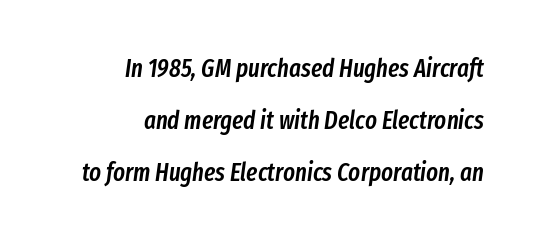
The image shows 25 px text type, italic (leaning right); set right-aligned, loose line spacing (2.09x), normal letter spacing, not underlined.
